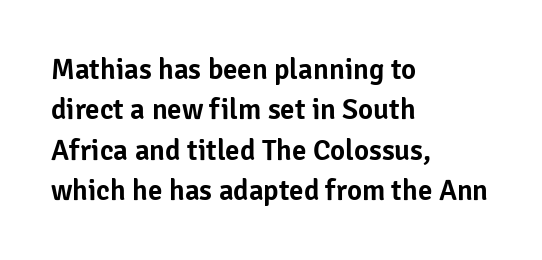
A normal amount of white space separates one row of letters from the next. A typesetter would label this face a sans. The tracking reads as untouched default to a designer's eye. Bare-footed words on every line.
